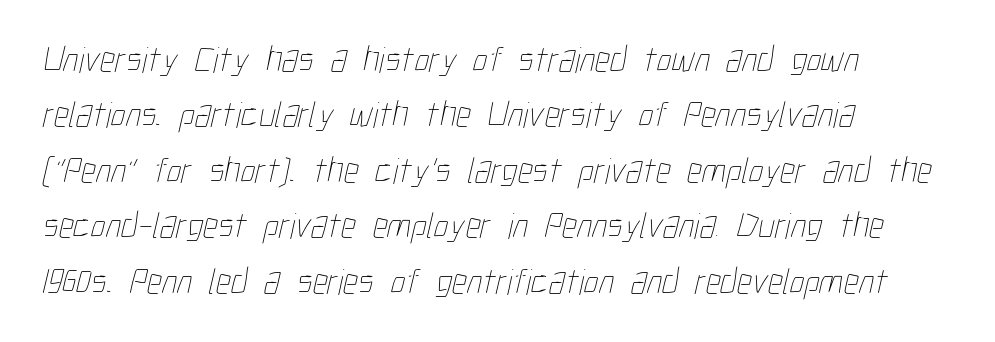
{"bold": "no", "weight": "thin", "width": "condensed", "stroke_contrast": "low", "x_height": "medium", "monospaced": "no", "underline": "no", "align": "left", "line_spacing": "normal", "line_spacing_ratio": 1.5, "letter_spacing": "normal", "letter_spacing_em": 0.0, "glyph_px": 37}
